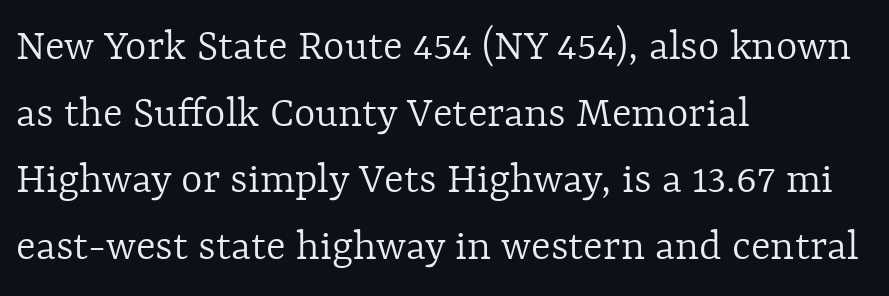
Q: Is the text bold? A: No.
Q: Is the text italic (slanted)? A: No, it is upright.
Q: Is the text underlined? A: No.
Q: How is the paragraph aligned? A: Left-aligned.
Q: Is the spacing between letters normal or unusually wide? A: Normal.
Q: Is the spacing between lines tight, normal or loose? A: Normal.
Q: Width (condensed, normal, or wide)? A: Normal.
Q: x-height? A: Medium.
Q: Monospaced? A: No.
